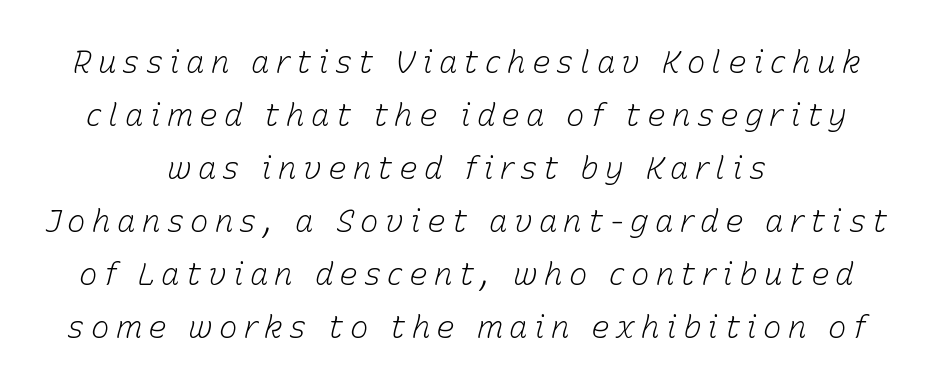
Q: Is the text bold? A: No.
Q: Is the text italic (slanted)? A: Yes, it leans right by about 15 degrees.
Q: Is the text underlined? A: No.
Q: How is the paragraph aligned? A: Centered.
Q: Is the spacing between letters normal or unusually wide? A: Unusually wide.
Q: Width (condensed, normal, or wide)? A: Normal.
Q: Stroke contrast? A: Low.
Q: x-height? A: Medium.
Q: Monospaced? A: No.
